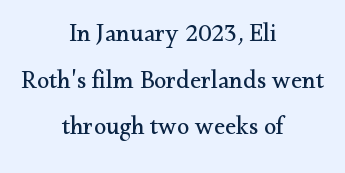
The passage shown has conventional tracking throughout. This sample is center-justified, so both line endings float freely. Ascenders rise straight up at ninety degrees. This rendering features lettering with no underline.
